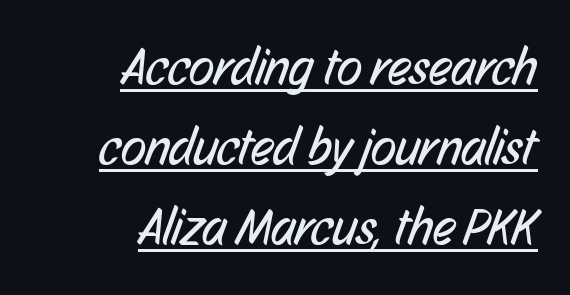
{"serif": "no", "bold": "no", "weight": "regular", "width": "condensed", "stroke_contrast": "low", "x_height": "medium", "monospaced": "no", "underline": "yes", "align": "right", "line_spacing": "normal", "line_spacing_ratio": 1.54, "letter_spacing": "normal", "letter_spacing_em": 0.0, "glyph_px": 52}
